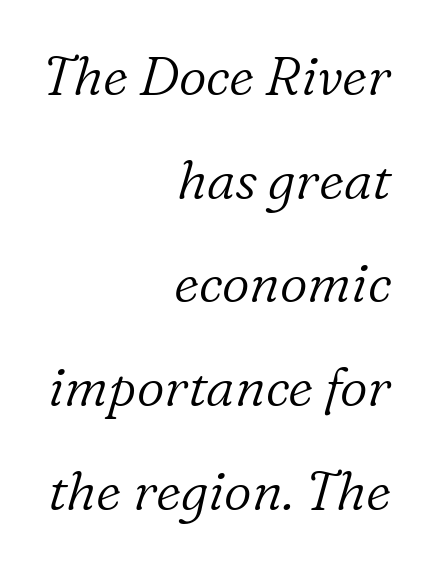
Looks like regular typesetting: each glyph gets only the width it needs. The text block is weighted toward the right margin, trailing off unevenly leftward. The passage shown is typeset with a serif family. One glance says open: line gaps are wider than usual.
